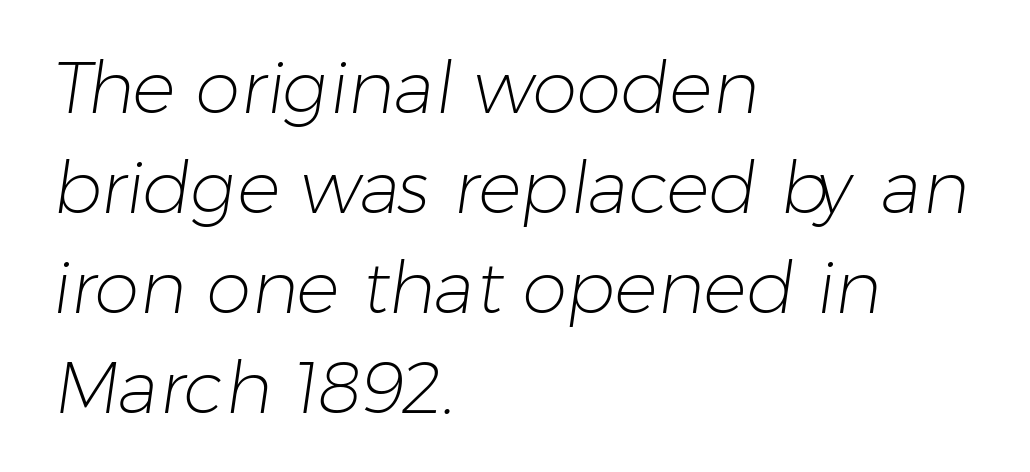
Q: Is the text bold? A: No.
Q: Is the typeface a serif or a sans-serif typeface? A: Sans-serif.
Q: Is the text underlined? A: No.
Q: How is the paragraph aligned? A: Left-aligned.
Q: Is the spacing between letters normal or unusually wide? A: Normal.
Q: Is the spacing between lines tight, normal or loose? A: Normal.
Q: Width (condensed, normal, or wide)? A: Normal.
Q: Stroke contrast? A: Low.
Q: x-height? A: Medium.
Q: Monospaced? A: No.
